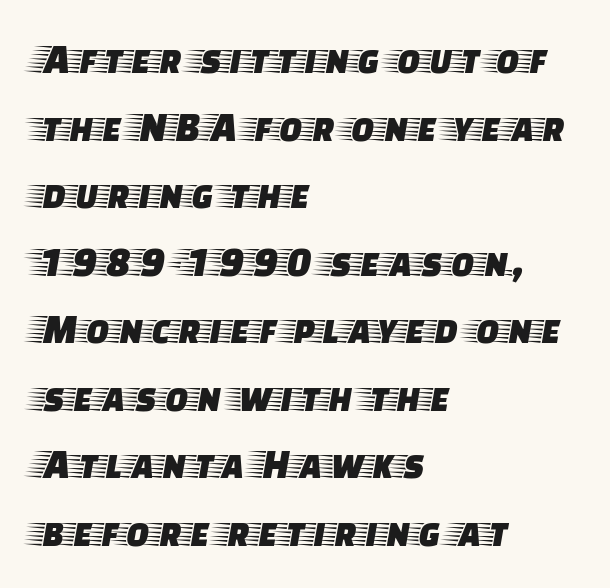
The image shows 43 px wide serif type; set left-aligned, normal line spacing (1.57x), normal letter spacing, not underlined; low stroke contrast and a large x-height.
